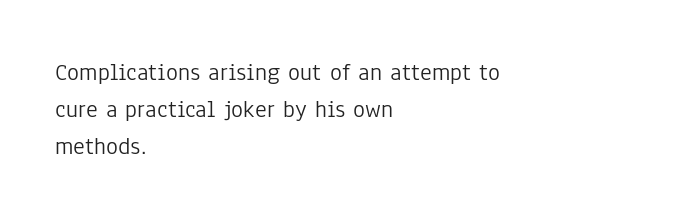
{"italic": "no", "bold": "no", "underline": "no", "align": "left", "line_spacing": "normal", "line_spacing_ratio": 1.49, "letter_spacing": "normal", "letter_spacing_em": 0.0, "glyph_px": 25}
